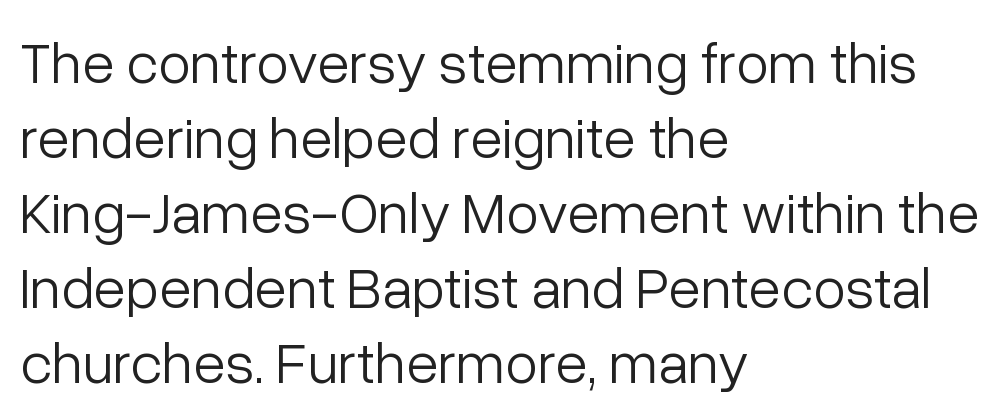
{"serif": "no", "italic": "no", "bold": "no", "weight": "light", "width": "normal", "stroke_contrast": "low", "x_height": "medium", "monospaced": "no", "underline": "no", "align": "left", "line_spacing": "normal", "line_spacing_ratio": 1.27, "letter_spacing": "normal", "letter_spacing_em": 0.0, "glyph_px": 59}
